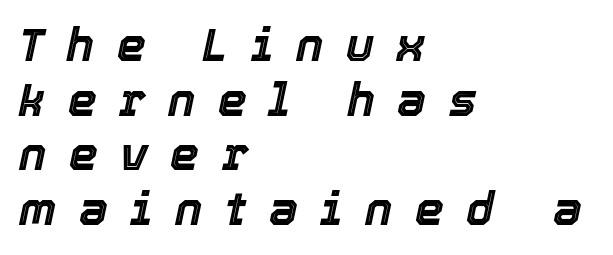
{"italic": "yes", "lean": "right", "slant_degrees": 12, "width": "normal", "x_height": "medium", "monospaced": "no", "underline": "no", "align": "left", "line_spacing_ratio": 1.19, "letter_spacing": "wide", "letter_spacing_em": 0.49, "glyph_px": 46}
